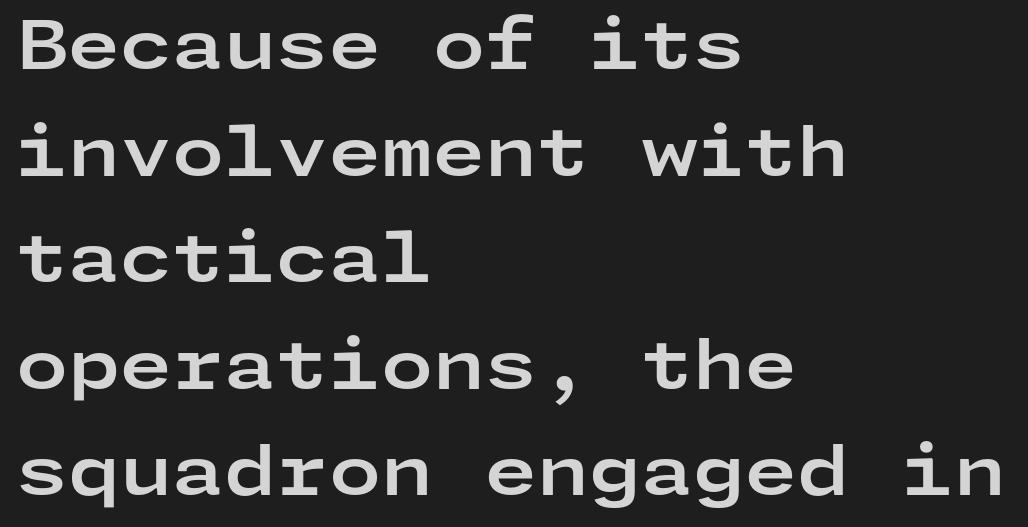
Every character sits straight up, as roman type does. The specimen omits any rule beneath the text block's lines. The passage shown has conventional tracking throughout. Is there much room between lines? A standard amount, neither cramped nor airy.
